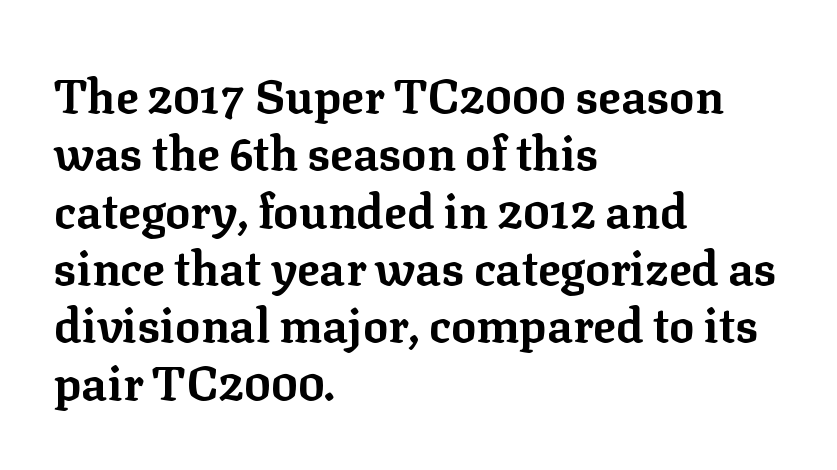
Q: Is the text bold? A: Yes.
Q: Is the text italic (slanted)? A: No, it is upright.
Q: Is the typeface a serif or a sans-serif typeface? A: Serif.
Q: Is the text underlined? A: No.
Q: How is the paragraph aligned? A: Left-aligned.
Q: Is the spacing between letters normal or unusually wide? A: Normal.
Q: Width (condensed, normal, or wide)? A: Normal.
Q: Stroke contrast? A: Low.
Q: x-height? A: Medium.
Q: Monospaced? A: No.
